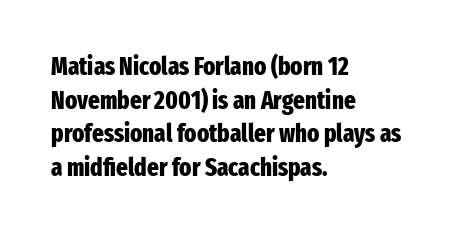
The image shows 25 px bold type, upright; set left-aligned, normal line spacing (1.35x), normal letter spacing, not underlined.
